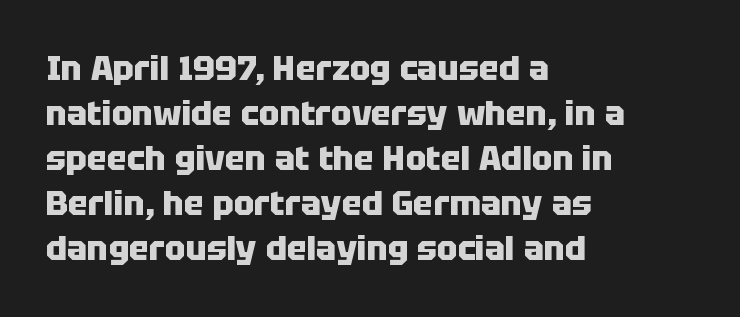
Q: Is the text bold? A: Yes.
Q: Is the text italic (slanted)? A: No, it is upright.
Q: Is the typeface a serif or a sans-serif typeface? A: Sans-serif.
Q: Is the text underlined? A: No.
Q: How is the paragraph aligned? A: Left-aligned.
Q: Is the spacing between letters normal or unusually wide? A: Normal.
Q: Is the spacing between lines tight, normal or loose? A: Normal.
Q: Width (condensed, normal, or wide)? A: Normal.
Q: Stroke contrast? A: Low.
Q: x-height? A: Large.
Q: Monospaced? A: No.
